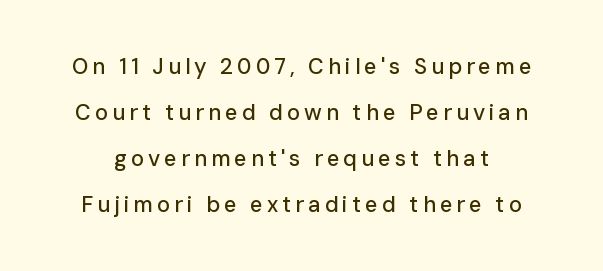
Q: Is the text italic (slanted)? A: No, it is upright.
Q: Is the text underlined? A: No.
Q: Is the spacing between lines tight, normal or loose? A: Loose.
